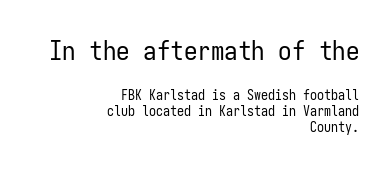
{"italic": "no", "bold": "no", "underline": "no", "align": "right", "line_spacing_ratio": 1.16, "letter_spacing": "normal", "letter_spacing_em": 0.0, "larger_block": "first", "size_ratio": 1.93, "glyph_px": 27}
